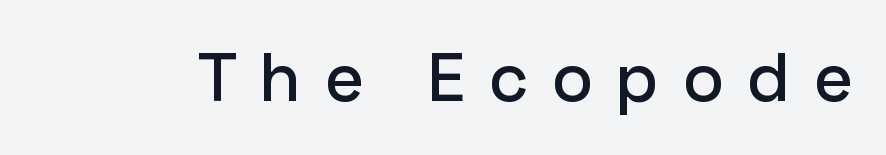
{"serif": "no", "italic": "no", "width": "normal", "stroke_contrast": "low", "x_height": "medium", "monospaced": "no", "underline": "no", "letter_spacing": "wide", "letter_spacing_em": 0.36, "glyph_px": 68}
